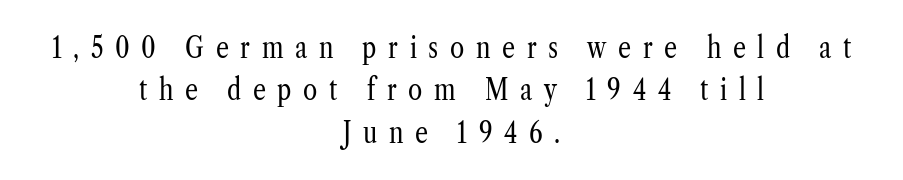
{"serif": "yes", "italic": "no", "bold": "no", "weight": "regular", "width": "condensed", "stroke_contrast": "low", "x_height": "medium", "monospaced": "no", "underline": "no", "align": "center", "line_spacing": "normal", "line_spacing_ratio": 1.46, "letter_spacing": "wide", "letter_spacing_em": 0.4, "glyph_px": 29}
